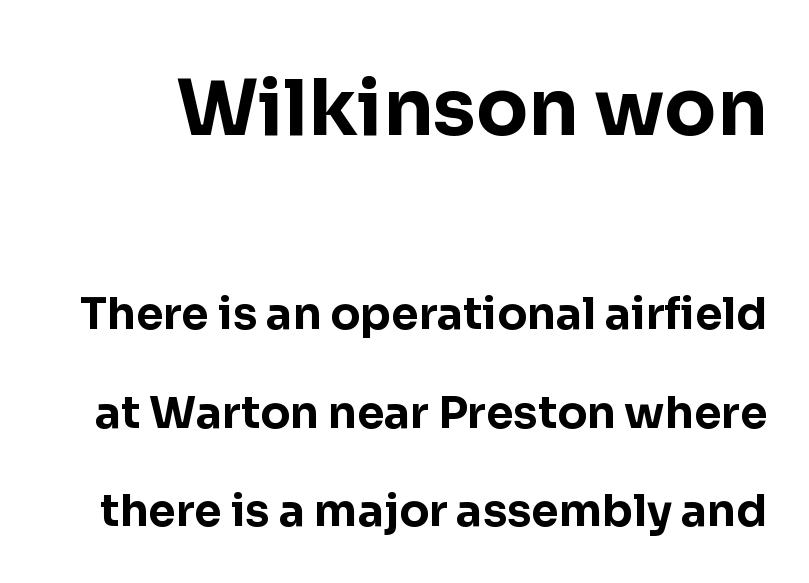
Look at the tracking — it's just the regular setting, nothing added. Scale decreases going downward across the two blocks. Stroke thickness is high; the sample reads as a true bold. Unmarked baselines from the first word to the last. Successive baselines arrive slowly, with a big drop between each.
